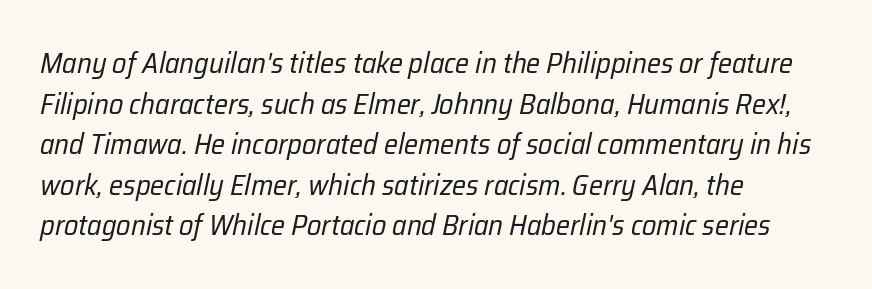
The image shows 29 px regular-weight, condensed type, italic (leaning right); set left-aligned, normal line spacing (1.4x), normal letter spacing, not underlined; low stroke contrast and a medium x-height.
